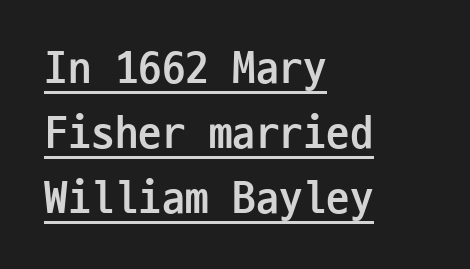
The image shows 47 px semibold, condensed sans-serif type, upright, monospaced; set left-aligned, normal line spacing (1.38x), normal letter spacing, underlined; low stroke contrast and a medium x-height.
